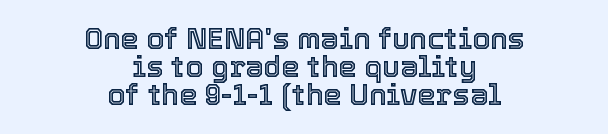
The image shows 29 px text type, upright; set centered, tight line spacing (0.97x), normal letter spacing, not underlined; a medium x-height.
